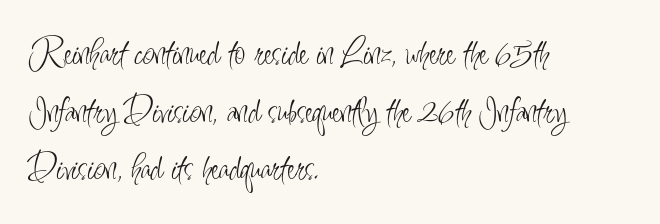
The image shows 39 px light, condensed sans-serif type; set left-aligned, normal line spacing (1.48x), normal letter spacing, not underlined; low stroke contrast and a small x-height.
